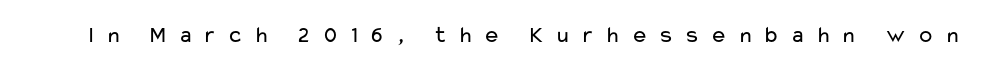
Q: Is the text bold? A: No.
Q: Is the text italic (slanted)? A: No, it is upright.
Q: Is the text underlined? A: No.
Q: Is the spacing between letters normal or unusually wide? A: Unusually wide.
